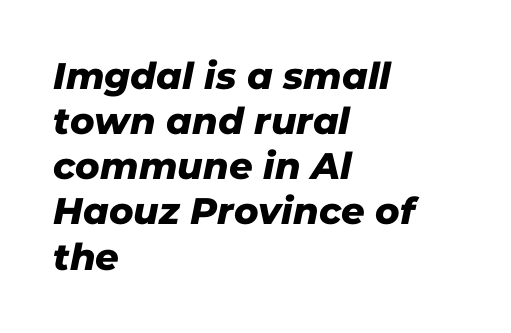
The lines are quadded left. Each letter keeps its own natural width here, so spacing adapts to shape. The rendering keeps characters at their native spacing. Type without underlining.
